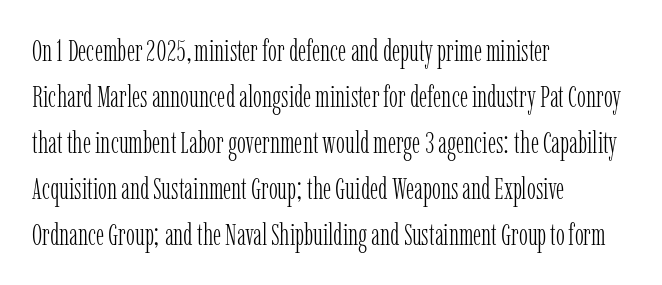
Summary of weight: not heavy and not bold. Proportional: the letters do not fall into vertical columns. The foot of each line stays bare and open. These lines are set flush left with a ragged right edge.
